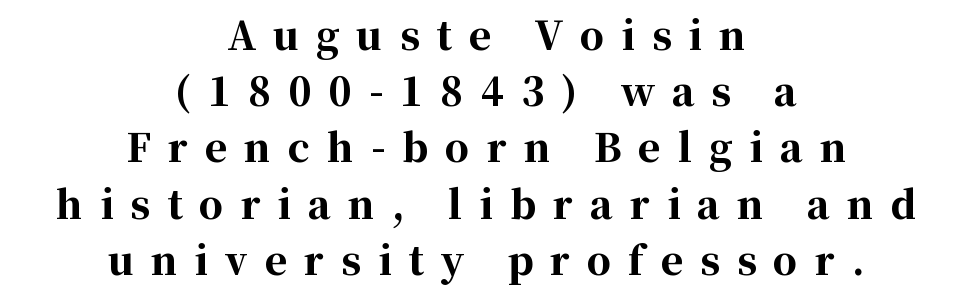
Q: Is the text bold? A: Yes.
Q: Is the text italic (slanted)? A: No, it is upright.
Q: Is the typeface a serif or a sans-serif typeface? A: Serif.
Q: Is the text underlined? A: No.
Q: How is the paragraph aligned? A: Centered.
Q: Is the spacing between letters normal or unusually wide? A: Unusually wide.
Q: Is the spacing between lines tight, normal or loose? A: Normal.
Q: Width (condensed, normal, or wide)? A: Normal.
Q: Stroke contrast? A: High.
Q: x-height? A: Medium.
Q: Monospaced? A: No.
